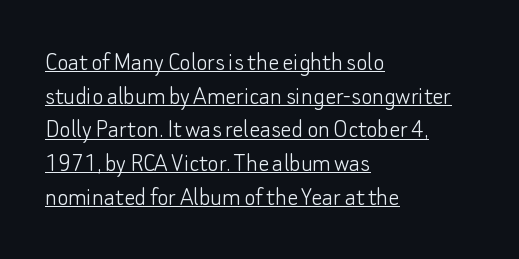
{"italic": "no", "bold": "no", "underline": "yes", "align": "left", "line_spacing": "normal", "line_spacing_ratio": 1.25, "letter_spacing": "normal", "letter_spacing_em": 0.0, "glyph_px": 27}
